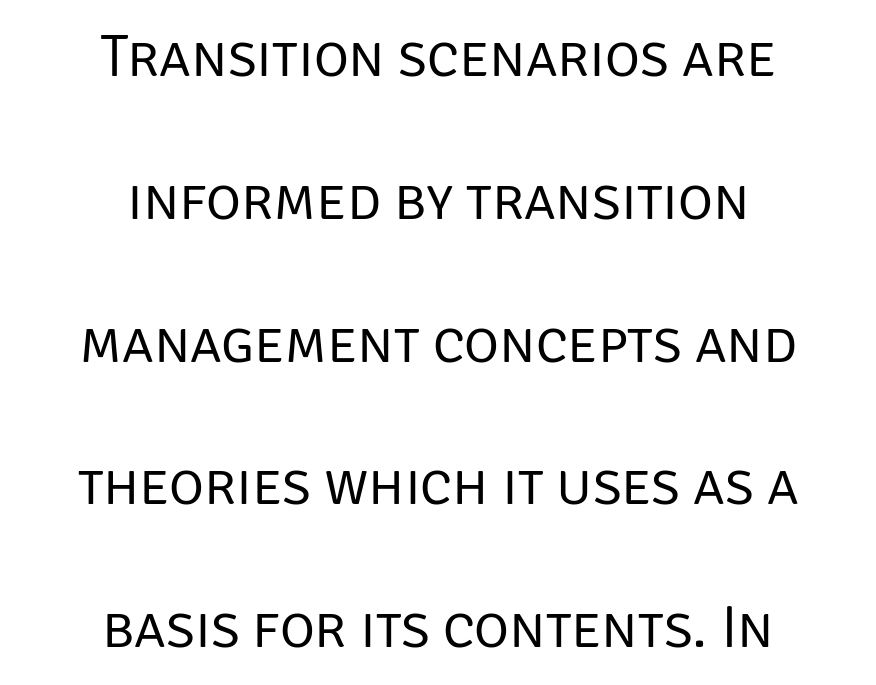
Nobody drew a line under any word here. The passage shown stacks its lines with a broad gap. The gaps between neighbouring characters are ordinary and unremarkable. Classification — sans serif. The typesetter chose a symmetrical, centered arrangement here. Posture: vertical.
